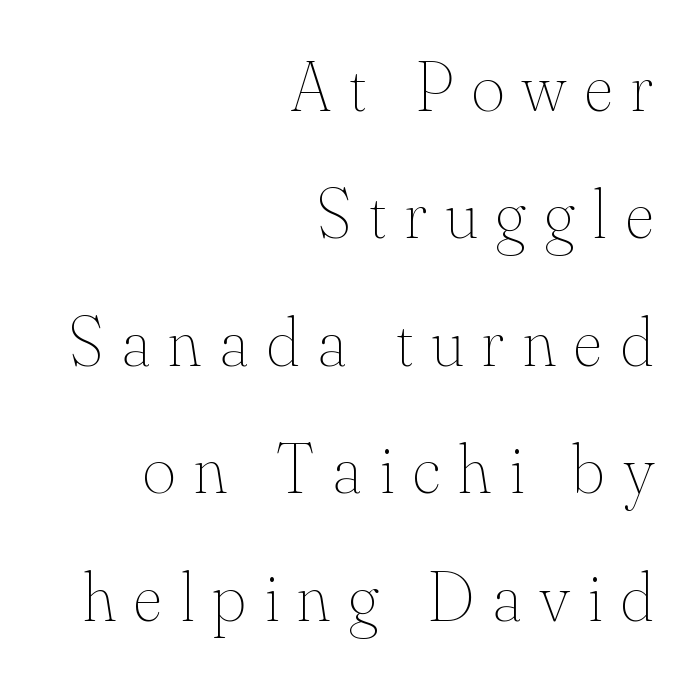
This sample has the flowing, uneven cadence of proportional lettering. Caption: multi-line text, flush right, ragged left. The area under the type is left untouched. The cut favours lightness, reaching ordinary text weight at its darkest. Caption: expanded tracking, letters set apart. Upright lettering throughout.
